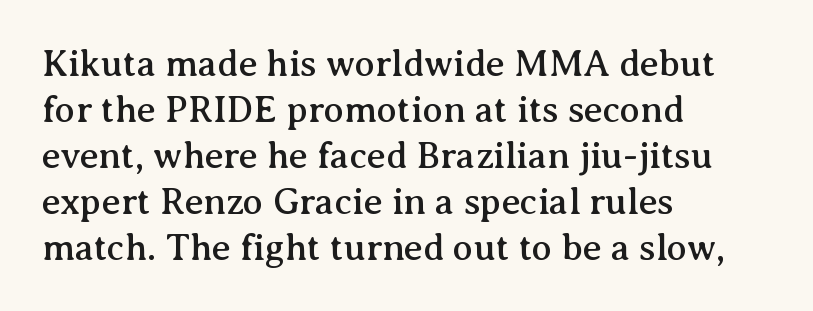
{"serif": "yes", "italic": "no", "width": "normal", "stroke_contrast": "medium", "x_height": "medium", "monospaced": "no", "underline": "no", "align": "left", "line_spacing_ratio": 1.24, "letter_spacing": "normal", "letter_spacing_em": 0.0, "glyph_px": 37}
